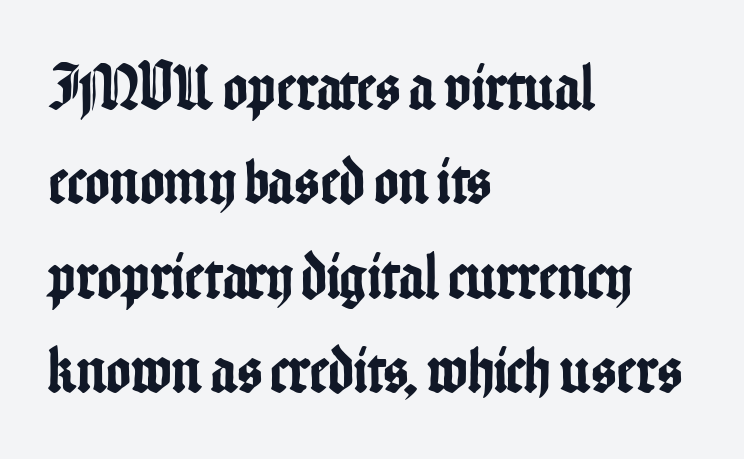
{"serif": "no", "italic": "no", "width": "condensed", "stroke_contrast": "low", "x_height": "medium", "monospaced": "no", "underline": "no", "align": "left", "line_spacing": "normal", "line_spacing_ratio": 1.43, "letter_spacing": "normal", "letter_spacing_em": 0.0, "glyph_px": 66}
